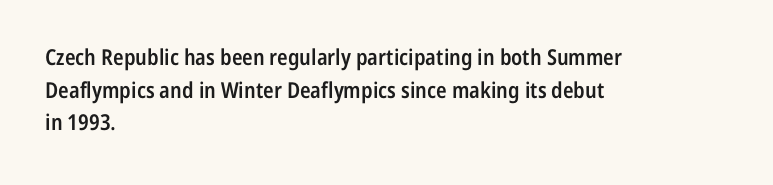
The image shows 22 px text type, upright; set left-aligned, normal line spacing (1.48x), normal letter spacing, not underlined.
